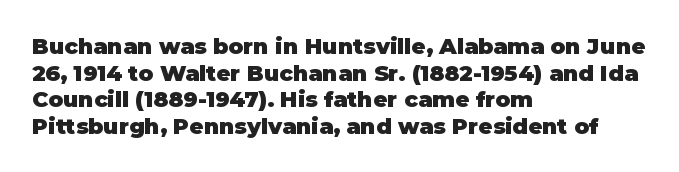
The image shows 22 px bold type, upright; set left-aligned, line spacing 1.21x, normal letter spacing, not underlined.
